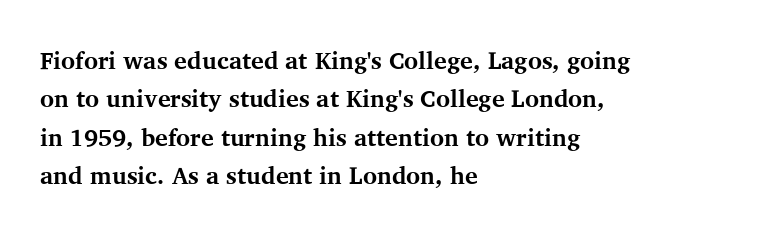
Q: Is the text bold? A: Yes.
Q: Is the text italic (slanted)? A: No, it is upright.
Q: Is the text underlined? A: No.
Q: How is the paragraph aligned? A: Left-aligned.
Q: Is the spacing between letters normal or unusually wide? A: Normal.
Q: Is the spacing between lines tight, normal or loose? A: Normal.
